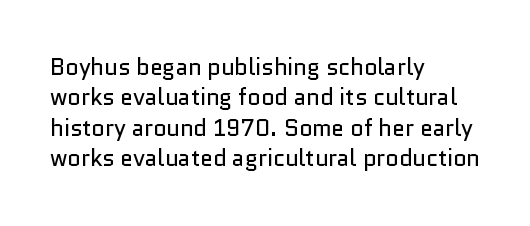
Q: Is the text bold? A: No.
Q: Is the text italic (slanted)? A: No, it is upright.
Q: Is the text underlined? A: No.
Q: How is the paragraph aligned? A: Left-aligned.
Q: Is the spacing between letters normal or unusually wide? A: Normal.
Q: Is the spacing between lines tight, normal or loose? A: Normal.
